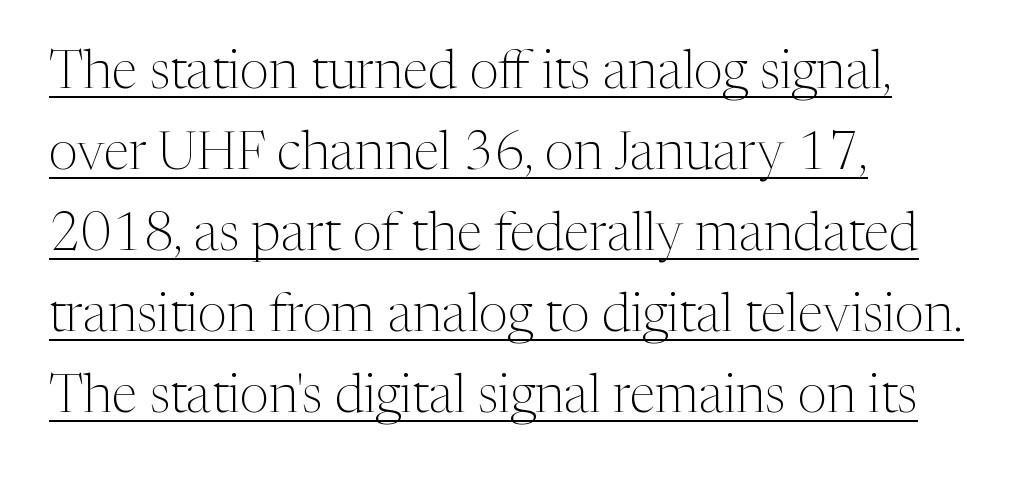
The image shows 53 px light serif type, upright; set left-aligned, normal line spacing (1.53x), normal letter spacing, underlined; medium stroke contrast and a medium x-height.
